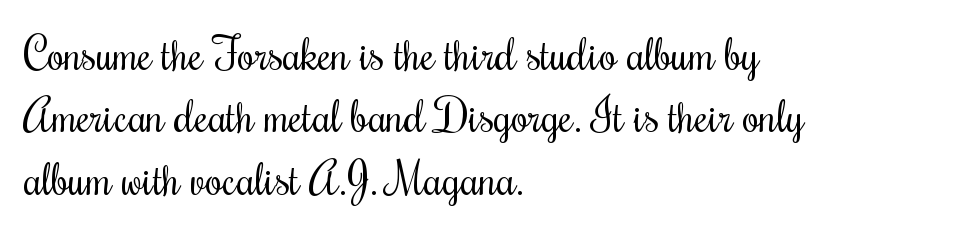
Q: Is the text bold? A: No.
Q: Is the text italic (slanted)? A: Yes.
Q: Is the text underlined? A: No.
Q: How is the paragraph aligned? A: Left-aligned.
Q: Is the spacing between letters normal or unusually wide? A: Normal.
Q: Is the spacing between lines tight, normal or loose? A: Normal.
Q: Width (condensed, normal, or wide)? A: Condensed.
Q: Stroke contrast? A: Medium.
Q: x-height? A: Small.
Q: Monospaced? A: No.
